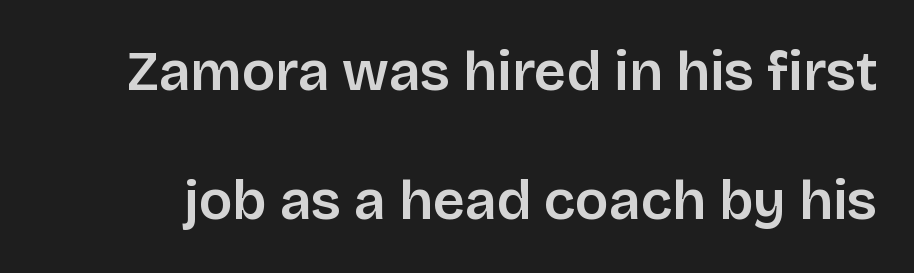
Q: Is the text bold? A: Semi-bold.
Q: Is the text italic (slanted)? A: No, it is upright.
Q: Is the typeface a serif or a sans-serif typeface? A: Sans-serif.
Q: Is the text underlined? A: No.
Q: Is the spacing between letters normal or unusually wide? A: Normal.
Q: Is the spacing between lines tight, normal or loose? A: Loose.
Q: Width (condensed, normal, or wide)? A: Normal.
Q: Stroke contrast? A: Low.
Q: x-height? A: Large.
Q: Monospaced? A: No.
